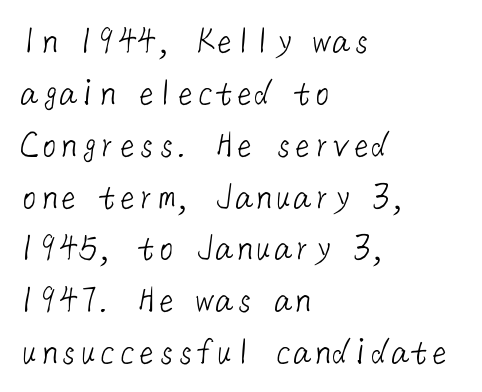
The image shows 39 px light sans-serif type; set left-aligned, normal line spacing (1.33x), normal letter spacing, not underlined; low stroke contrast and a medium x-height.
